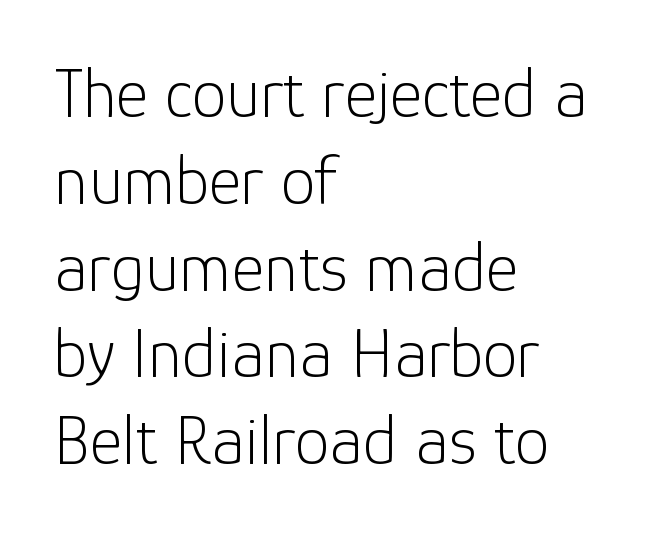
Q: Is the text bold? A: No.
Q: Is the text italic (slanted)? A: No, it is upright.
Q: Is the typeface a serif or a sans-serif typeface? A: Sans-serif.
Q: Is the text underlined? A: No.
Q: How is the paragraph aligned? A: Left-aligned.
Q: Is the spacing between letters normal or unusually wide? A: Normal.
Q: Width (condensed, normal, or wide)? A: Normal.
Q: Stroke contrast? A: Low.
Q: x-height? A: Medium.
Q: Monospaced? A: No.
